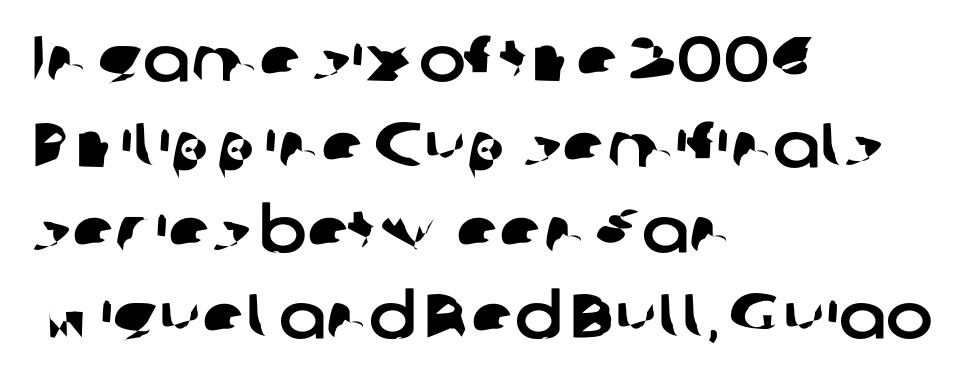
{"serif": "no", "width": "normal", "stroke_contrast": "low", "x_height": "medium", "monospaced": "no", "underline": "no", "align": "left", "line_spacing": "normal", "line_spacing_ratio": 1.36, "letter_spacing": "normal", "letter_spacing_em": 0.0, "glyph_px": 63}
